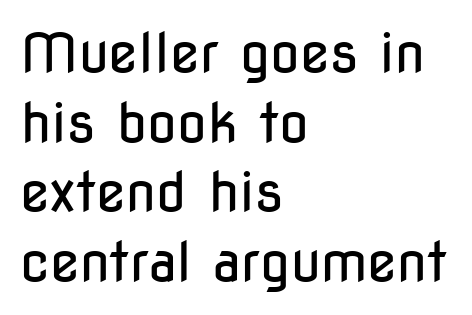
Q: Is the text bold? A: No.
Q: Is the text italic (slanted)? A: No, it is upright.
Q: Is the typeface a serif or a sans-serif typeface? A: Sans-serif.
Q: Is the text underlined? A: No.
Q: How is the paragraph aligned? A: Left-aligned.
Q: Is the spacing between letters normal or unusually wide? A: Normal.
Q: Is the spacing between lines tight, normal or loose? A: Normal.
Q: Width (condensed, normal, or wide)? A: Condensed.
Q: Stroke contrast? A: Low.
Q: x-height? A: Medium.
Q: Monospaced? A: No.
